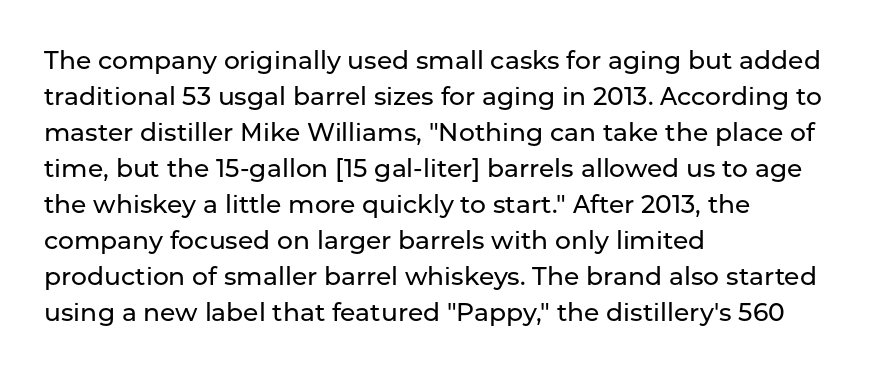
Q: Is the text italic (slanted)? A: No, it is upright.
Q: Is the text underlined? A: No.
Q: How is the paragraph aligned? A: Left-aligned.
Q: Is the spacing between letters normal or unusually wide? A: Normal.
Q: Is the spacing between lines tight, normal or loose? A: Normal.
